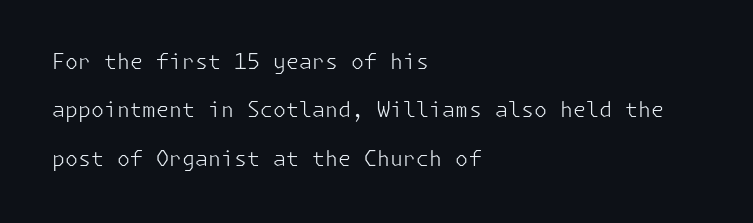
Q: Is the text bold? A: No.
Q: Is the text italic (slanted)? A: No, it is upright.
Q: Is the text underlined? A: No.
Q: How is the paragraph aligned? A: Left-aligned.
Q: Is the spacing between letters normal or unusually wide? A: Normal.
Q: Is the spacing between lines tight, normal or loose? A: Loose.
